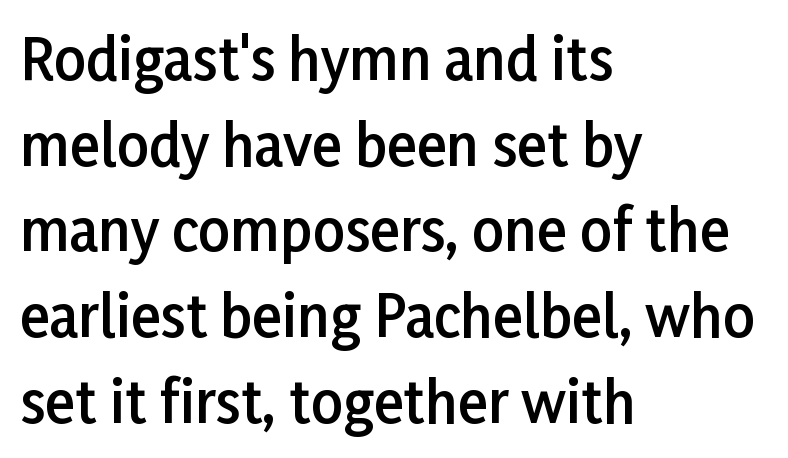
Q: Is the text bold? A: Semi-bold.
Q: Is the text italic (slanted)? A: No, it is upright.
Q: Is the typeface a serif or a sans-serif typeface? A: Sans-serif.
Q: Is the text underlined? A: No.
Q: How is the paragraph aligned? A: Left-aligned.
Q: Is the spacing between letters normal or unusually wide? A: Normal.
Q: Is the spacing between lines tight, normal or loose? A: Normal.
Q: Width (condensed, normal, or wide)? A: Normal.
Q: Stroke contrast? A: Low.
Q: x-height? A: Medium.
Q: Monospaced? A: No.
